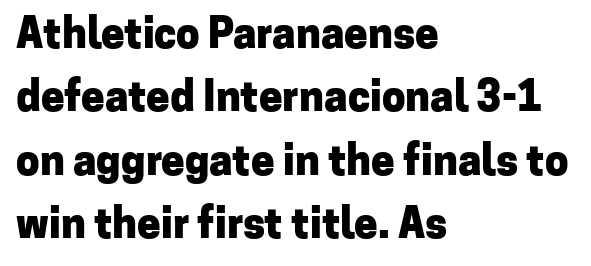
One glance says typical: line gaps are just what's usual. You could not count columns in this text — the font is proportionally spaced. Do the letters lean? They stand straight. Unlike a traditional serif, this face leaves its strokes unadorned. Caption: standard tracking, unaltered. The typesetting leans heavy: a genuine bold.
